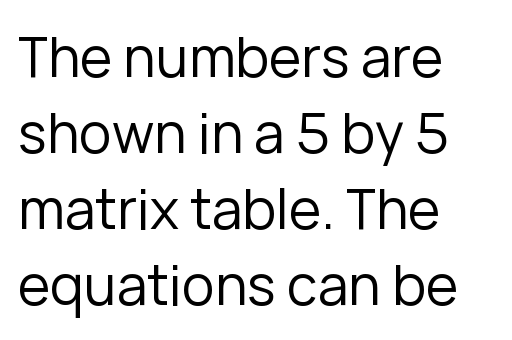
{"serif": "no", "italic": "no", "bold": "no", "weight": "regular", "width": "normal", "stroke_contrast": "low", "x_height": "medium", "monospaced": "no", "underline": "no", "align": "left", "line_spacing": "normal", "line_spacing_ratio": 1.38, "letter_spacing": "normal", "letter_spacing_em": 0.0, "glyph_px": 55}
